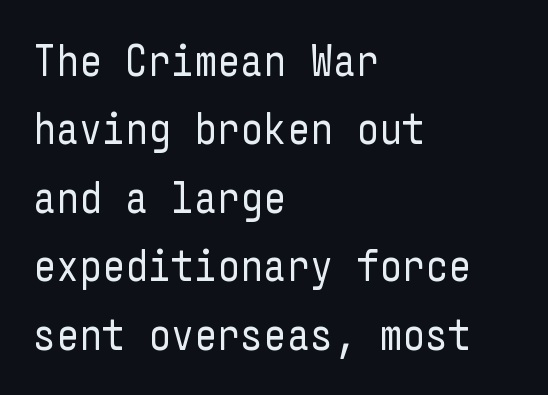
Q: Is the text bold? A: No.
Q: Is the text italic (slanted)? A: No, it is upright.
Q: Is the typeface a serif or a sans-serif typeface? A: Sans-serif.
Q: Is the text underlined? A: No.
Q: How is the paragraph aligned? A: Left-aligned.
Q: Is the spacing between letters normal or unusually wide? A: Normal.
Q: Is the spacing between lines tight, normal or loose? A: Normal.
Q: Width (condensed, normal, or wide)? A: Condensed.
Q: Stroke contrast? A: Low.
Q: x-height? A: Medium.
